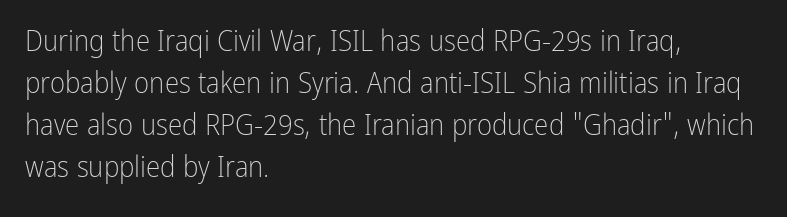
{"serif": "no", "italic": "no", "bold": "no", "weight": "light", "width": "condensed", "stroke_contrast": "low", "x_height": "medium", "monospaced": "no", "underline": "no", "align": "left", "line_spacing": "normal", "line_spacing_ratio": 1.45, "letter_spacing": "normal", "letter_spacing_em": 0.0, "glyph_px": 29}
